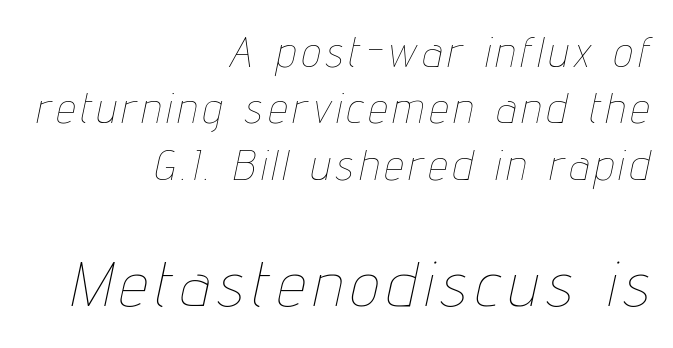
The face looks like a standard text weight, possibly lighter. The lines are quadded right. Honestly, the row spacing looks completely unremarkable. The composition opens small and finishes big. Is this a fixed-width face? No — the glyphs have proportional, varying widths.
